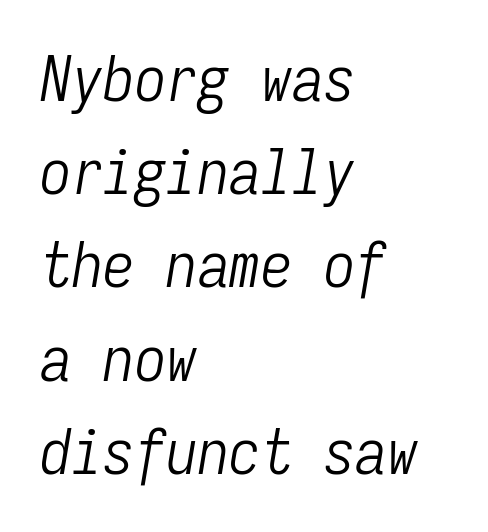
The image shows 63 px light, condensed type, italic (leaning right), monospaced; set left-aligned, normal line spacing (1.48x), normal letter spacing, not underlined; low stroke contrast and a medium x-height.
